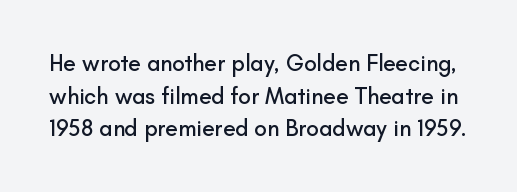
This block has exactly the height ordinary leading produces. Tracking value appears to be zero — textbook default spacing. When letters stand straight like this, we call the style roman or upright. A clean baseline with only descenders dipping below it.
